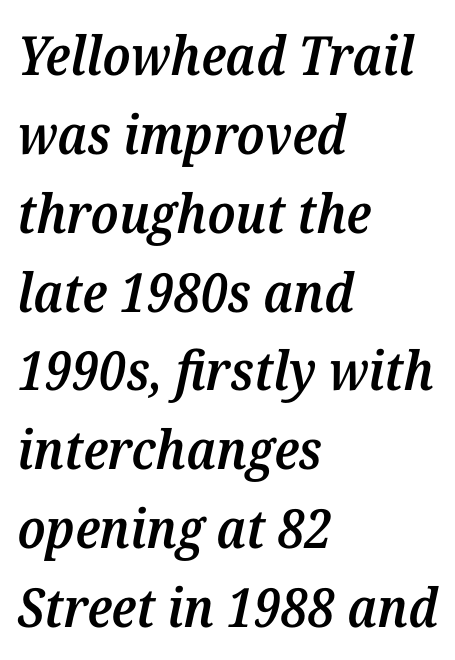
Q: Is the text bold? A: Semi-bold.
Q: Is the text italic (slanted)? A: Yes, it leans right by about 12 degrees.
Q: Is the typeface a serif or a sans-serif typeface? A: Serif.
Q: Is the text underlined? A: No.
Q: How is the paragraph aligned? A: Left-aligned.
Q: Is the spacing between letters normal or unusually wide? A: Normal.
Q: Is the spacing between lines tight, normal or loose? A: Normal.
Q: Width (condensed, normal, or wide)? A: Normal.
Q: Stroke contrast? A: Medium.
Q: x-height? A: Medium.
Q: Monospaced? A: No.
